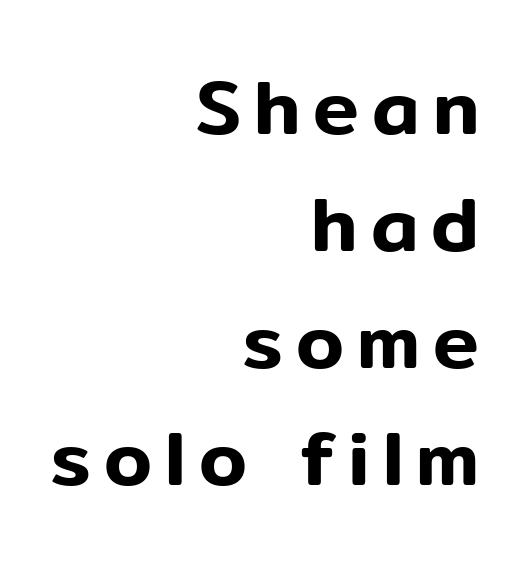
The image shows 77 px sans-serif type, upright; set right-aligned, normal line spacing (1.52x), not underlined; low stroke contrast and a medium x-height.
